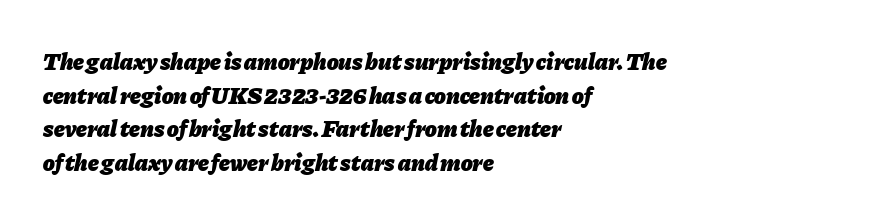
Q: Is the text bold? A: Yes.
Q: Is the text italic (slanted)? A: Yes, it leans right by about 11 degrees.
Q: Is the text underlined? A: No.
Q: How is the paragraph aligned? A: Left-aligned.
Q: Is the spacing between letters normal or unusually wide? A: Normal.
Q: Is the spacing between lines tight, normal or loose? A: Normal.
